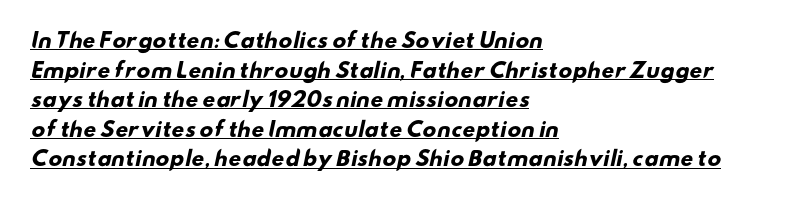
{"bold": "yes", "underline": "yes", "align": "left", "line_spacing": "normal", "line_spacing_ratio": 1.48, "letter_spacing": "normal", "letter_spacing_em": 0.0, "glyph_px": 20}
